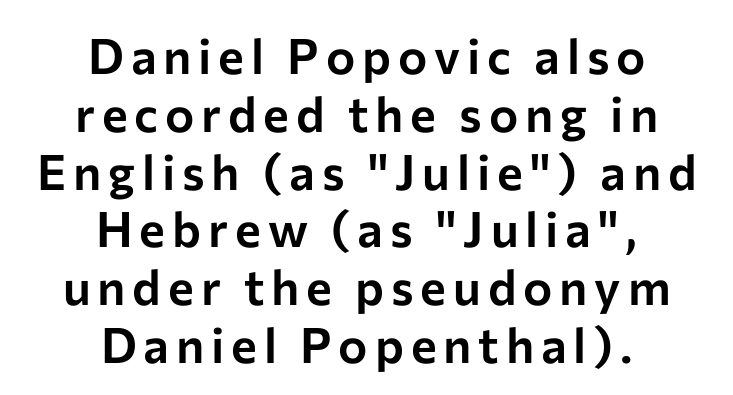
The image shows 49 px sans-serif type, upright; set centered, line spacing 1.18x, not underlined; low stroke contrast and a medium x-height.
